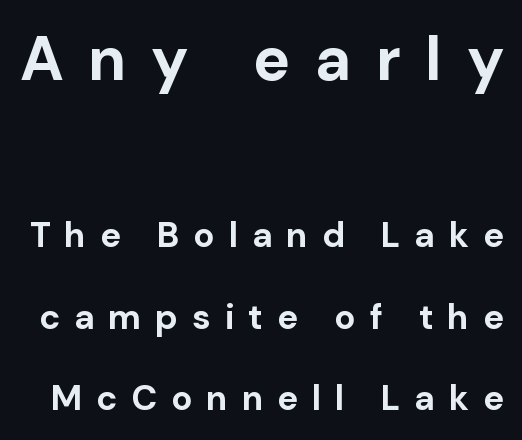
If you measured baseline to baseline, you'd find a long distance. The emphasis by scale lands on block number one, above. Display-style spreading of the glyphs; the letterfit is very open. Upright lettering throughout.
